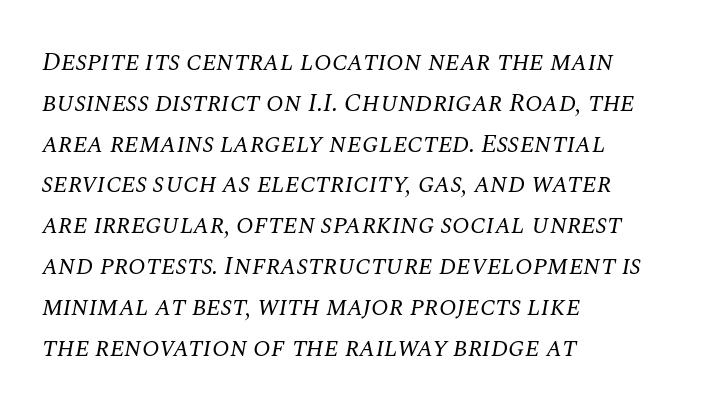
Q: Is the text bold? A: No.
Q: Is the text italic (slanted)? A: Yes, it leans right by about 10 degrees.
Q: Is the text underlined? A: No.
Q: How is the paragraph aligned? A: Left-aligned.
Q: Is the spacing between letters normal or unusually wide? A: Normal.
Q: Is the spacing between lines tight, normal or loose? A: Normal.
